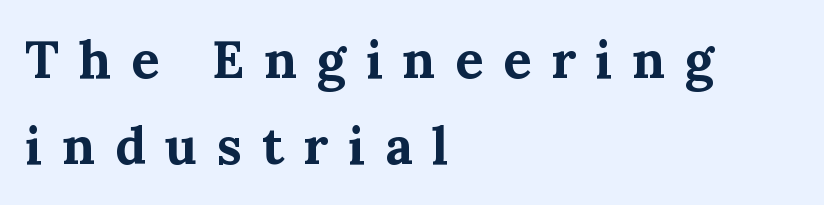
The image shows 52 px bold serif type, upright; set left-aligned, normal line spacing (1.66x), unusually wide letter spacing (+0.38 em), not underlined; medium stroke contrast and a medium x-height.
